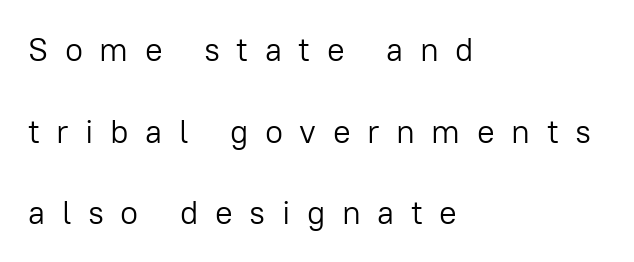
Q: Is the text bold? A: No.
Q: Is the text italic (slanted)? A: No, it is upright.
Q: Is the typeface a serif or a sans-serif typeface? A: Sans-serif.
Q: Is the text underlined? A: No.
Q: How is the paragraph aligned? A: Left-aligned.
Q: Is the spacing between letters normal or unusually wide? A: Unusually wide.
Q: Is the spacing between lines tight, normal or loose? A: Loose.
Q: Width (condensed, normal, or wide)? A: Normal.
Q: Stroke contrast? A: Low.
Q: x-height? A: Medium.
Q: Monospaced? A: No.
